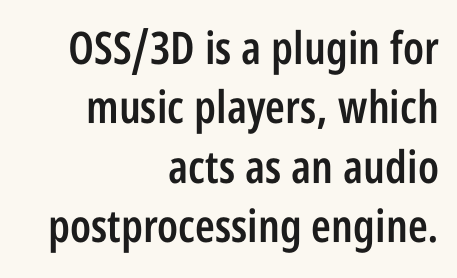
The image shows 45 px semibold, condensed sans-serif type, upright; set right-aligned, normal line spacing (1.32x), normal letter spacing, not underlined; low stroke contrast and a large x-height.
